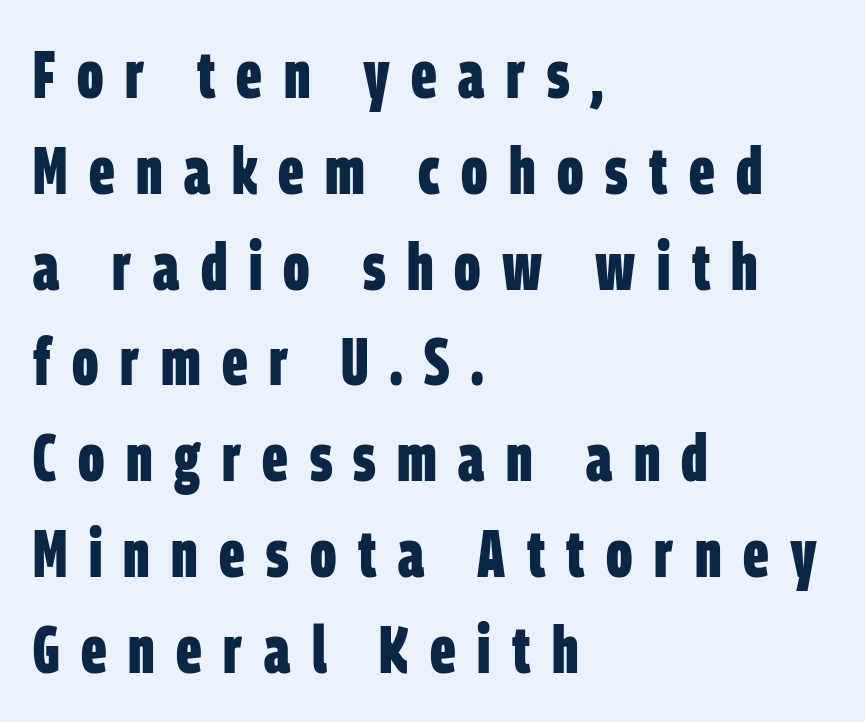
The glyphs are unaccompanied by any horizontal stroke below them. A typesetter would label this face a sans. What's the leading like? Ordinary, nothing unusual. Heft: maximum for text — a bold. Line starts are locked; line ends wander. Is the letter spacing exaggerated? Yes — the characters are pushed far apart.
